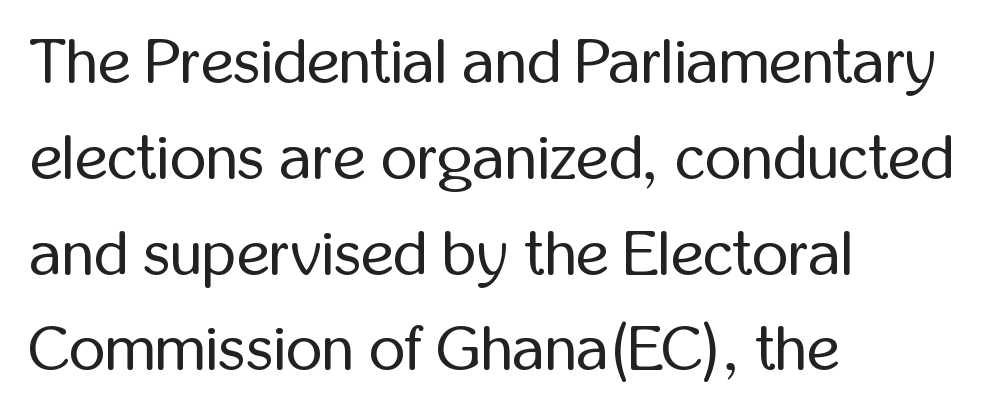
Q: Is the text bold? A: No.
Q: Is the text italic (slanted)? A: No, it is upright.
Q: Is the typeface a serif or a sans-serif typeface? A: Sans-serif.
Q: Is the text underlined? A: No.
Q: How is the paragraph aligned? A: Left-aligned.
Q: Is the spacing between letters normal or unusually wide? A: Normal.
Q: Is the spacing between lines tight, normal or loose? A: Normal.
Q: Width (condensed, normal, or wide)? A: Condensed.
Q: Stroke contrast? A: Low.
Q: x-height? A: Medium.
Q: Monospaced? A: No.
